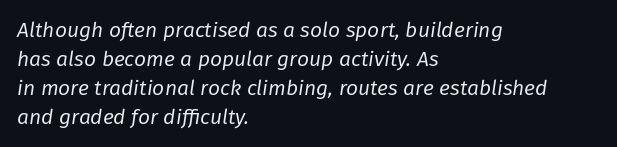
{"italic": "yes", "lean": "right", "slant_degrees": 8, "bold": "no", "underline": "no", "align": "left", "line_spacing": "normal", "line_spacing_ratio": 1.38, "letter_spacing": "normal", "letter_spacing_em": 0.0, "glyph_px": 21}
